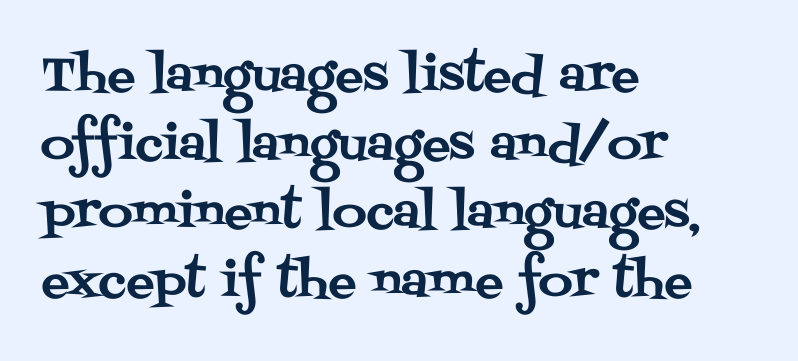
Q: Is the text italic (slanted)? A: No, it is upright.
Q: Is the typeface a serif or a sans-serif typeface? A: Serif.
Q: Is the text underlined? A: No.
Q: How is the paragraph aligned? A: Left-aligned.
Q: Is the spacing between letters normal or unusually wide? A: Normal.
Q: Is the spacing between lines tight, normal or loose? A: Normal.
Q: Width (condensed, normal, or wide)? A: Normal.
Q: Stroke contrast? A: Medium.
Q: x-height? A: Large.
Q: Monospaced? A: No.
